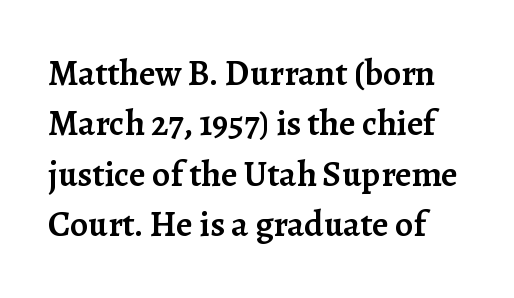
{"serif": "yes", "italic": "no", "bold": "semi", "weight": "semibold", "width": "normal", "stroke_contrast": "low", "x_height": "medium", "monospaced": "no", "underline": "no", "line_spacing": "normal", "line_spacing_ratio": 1.4, "letter_spacing": "normal", "letter_spacing_em": 0.0, "glyph_px": 36}
